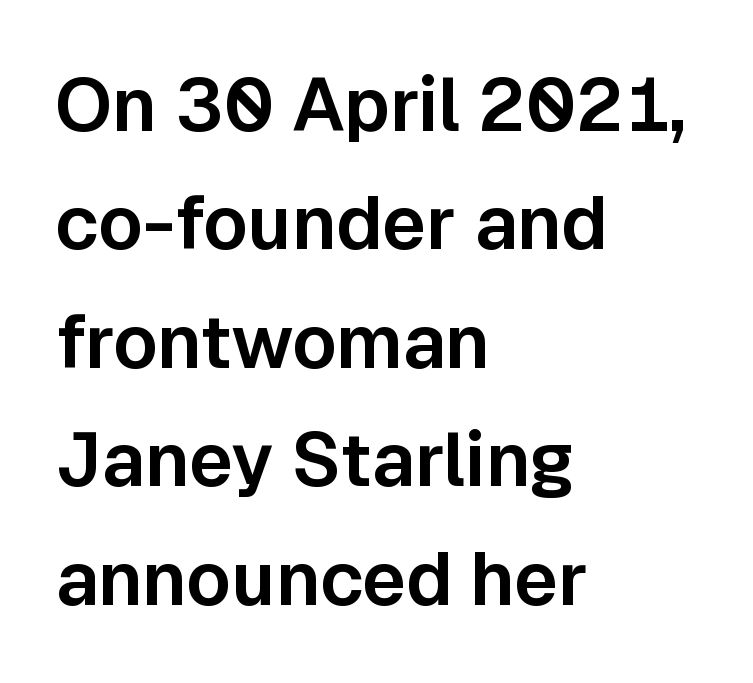
{"serif": "no", "italic": "no", "width": "normal", "stroke_contrast": "low", "x_height": "medium", "monospaced": "no", "underline": "no", "align": "left", "line_spacing": "normal", "line_spacing_ratio": 1.58, "letter_spacing": "normal", "letter_spacing_em": 0.0, "glyph_px": 75}
